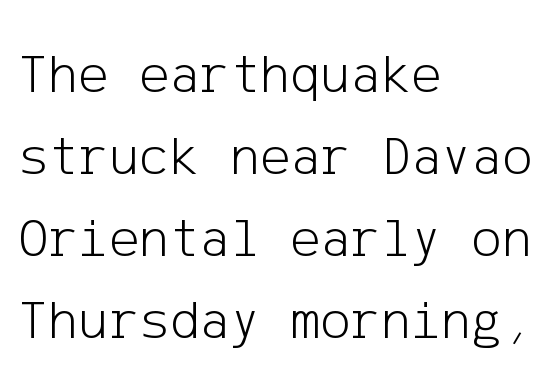
Nothing unusual about the tracking: characters are spaced as the font intends. The font sits on the lighter half of the weight spectrum, regular included. The zone under the glyphs is completely vacant. Type style note: lacks serifs. Ascenders rise straight up at ninety degrees.
